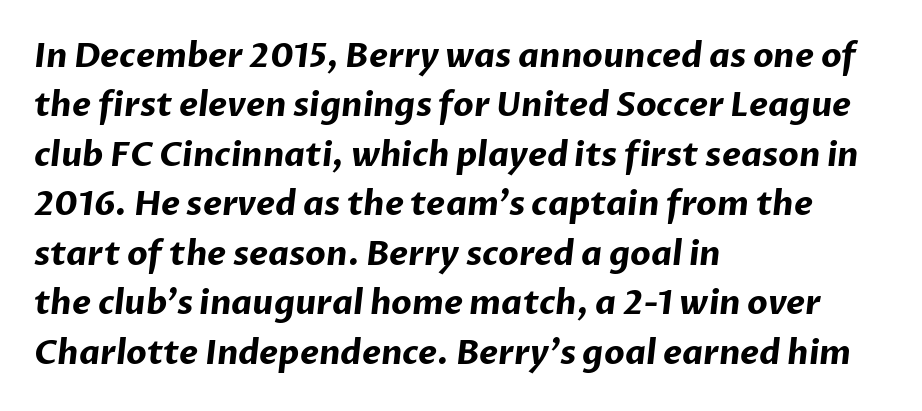
{"serif": "no", "bold": "yes", "weight": "bold", "width": "normal", "stroke_contrast": "low", "x_height": "medium", "monospaced": "no", "underline": "no", "align": "left", "line_spacing": "normal", "line_spacing_ratio": 1.5, "letter_spacing": "normal", "letter_spacing_em": 0.0, "glyph_px": 33}
